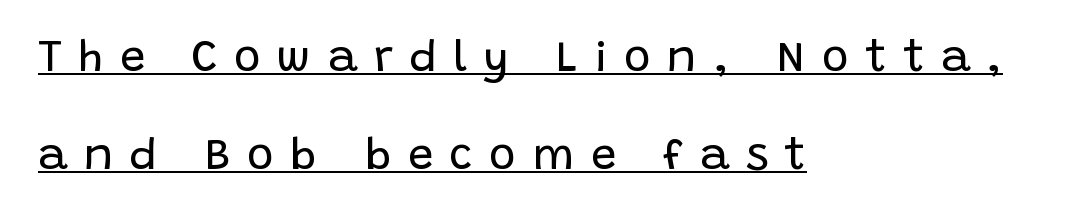
Q: Is the text bold? A: No.
Q: Is the text italic (slanted)? A: No, it is upright.
Q: Is the typeface a serif or a sans-serif typeface? A: Sans-serif.
Q: Is the text underlined? A: Yes.
Q: How is the paragraph aligned? A: Left-aligned.
Q: Is the spacing between letters normal or unusually wide? A: Unusually wide.
Q: Is the spacing between lines tight, normal or loose? A: Loose.
Q: Width (condensed, normal, or wide)? A: Normal.
Q: Stroke contrast? A: Low.
Q: x-height? A: Large.
Q: Monospaced? A: No.
